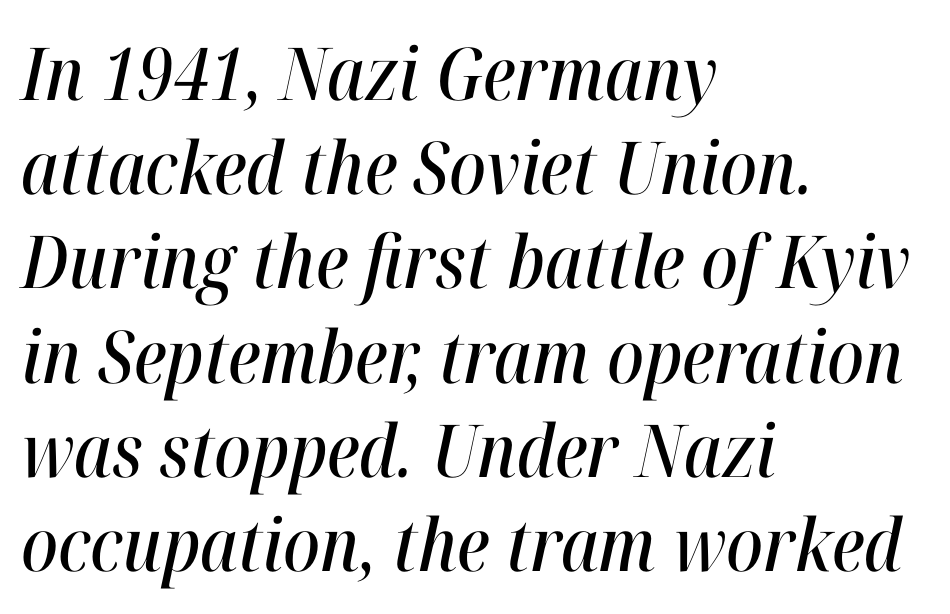
The image shows 73 px condensed type, italic (leaning right); set left-aligned, normal line spacing (1.29x), normal letter spacing, not underlined; high stroke contrast and a medium x-height.
